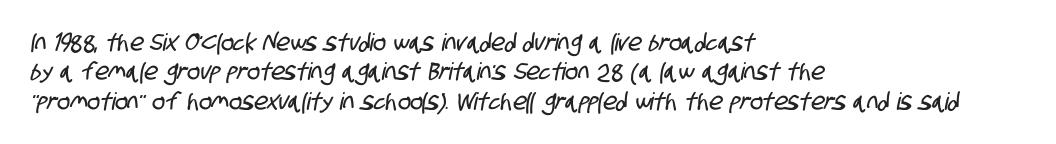
The passage shown has conventional tracking throughout. The zone under the glyphs is completely vacant. Alignment: flush left.
